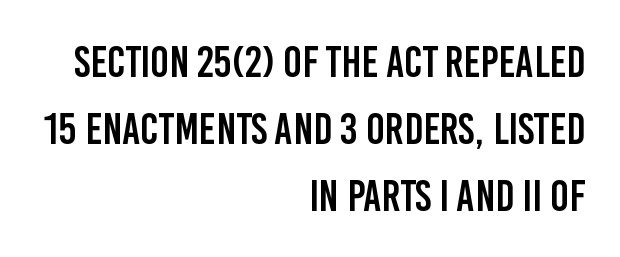
If you drew a ruler down the right edge, every line would touch it. The font's upright variant was chosen for this text. The line texture is even and compact thanks to regular tracking. Do the characters align in a grid? No, the font is proportional.
